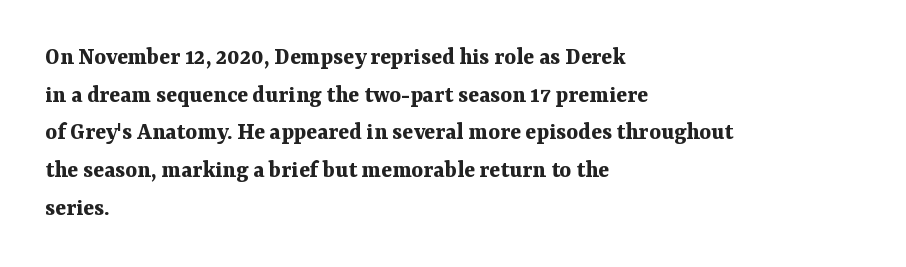
Students, note that the glyphs here touch the page at normal intervals. The vertical gap from one line to the next is medium. The lettering stays uniformly vertical, giving the passage a roman look. The lines are quadded left. Heft: maximum for text — a bold. Type without underlining.
